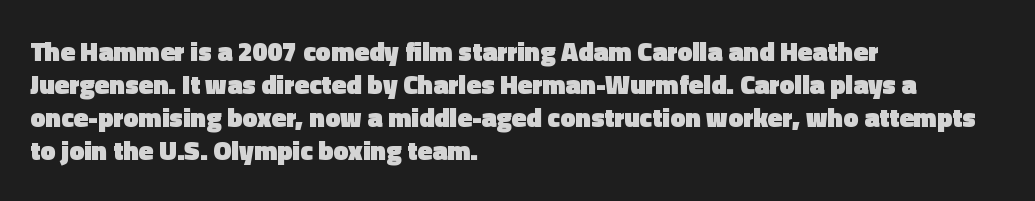
Q: Is the text bold? A: Yes.
Q: Is the text italic (slanted)? A: No, it is upright.
Q: Is the text underlined? A: No.
Q: How is the paragraph aligned? A: Left-aligned.
Q: Is the spacing between letters normal or unusually wide? A: Normal.
